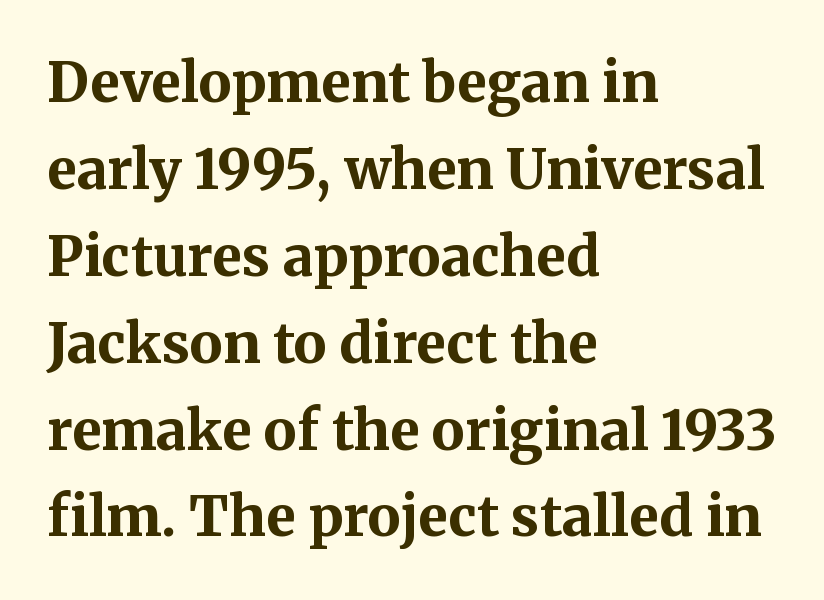
These words are printed bold, with thick strokes throughout. Looks like regular typesetting: each glyph gets only the width it needs. Tracking value appears to be zero — textbook default spacing. The rendering anchors every line to the left-hand side.
